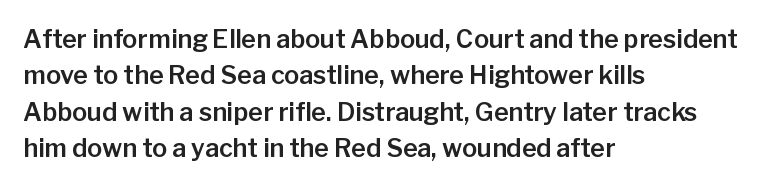
{"italic": "no", "underline": "no", "align": "left", "line_spacing": "normal", "line_spacing_ratio": 1.46, "letter_spacing": "normal", "letter_spacing_em": 0.0, "glyph_px": 25}
